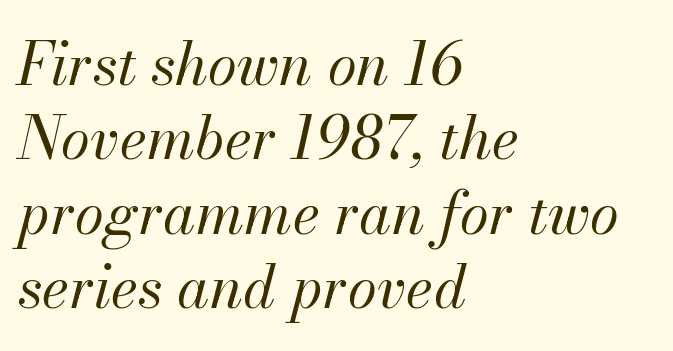
The rows are spaced the way most documents space them. These lines keep a tight, regular rhythm from letter to letter. Would a proofreader flag this as italicized? Yes. The area under the type is left untouched.
